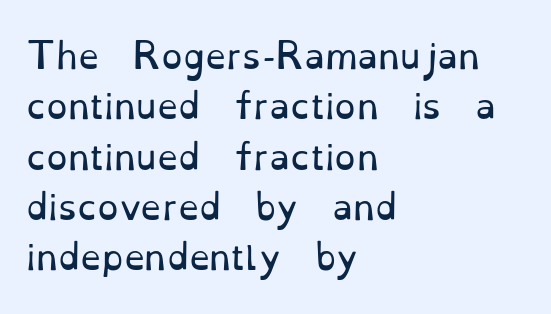
The image shows 34 px regular-weight type, upright; set left-aligned, normal line spacing (1.48x), normal letter spacing, not underlined; low stroke contrast and a small x-height.
